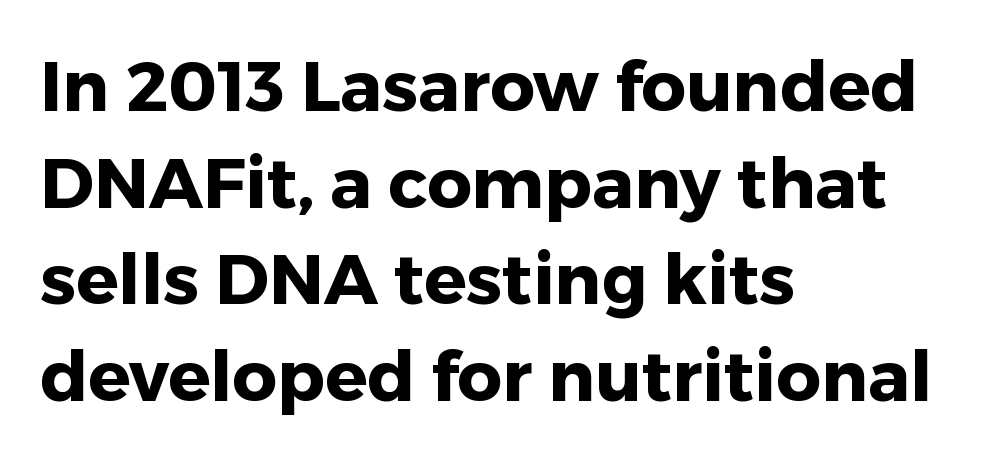
Q: Is the text bold? A: Yes.
Q: Is the text italic (slanted)? A: No, it is upright.
Q: Is the typeface a serif or a sans-serif typeface? A: Sans-serif.
Q: Is the text underlined? A: No.
Q: How is the paragraph aligned? A: Left-aligned.
Q: Is the spacing between letters normal or unusually wide? A: Normal.
Q: Is the spacing between lines tight, normal or loose? A: Normal.
Q: Width (condensed, normal, or wide)? A: Normal.
Q: Stroke contrast? A: Low.
Q: x-height? A: Medium.
Q: Monospaced? A: No.
